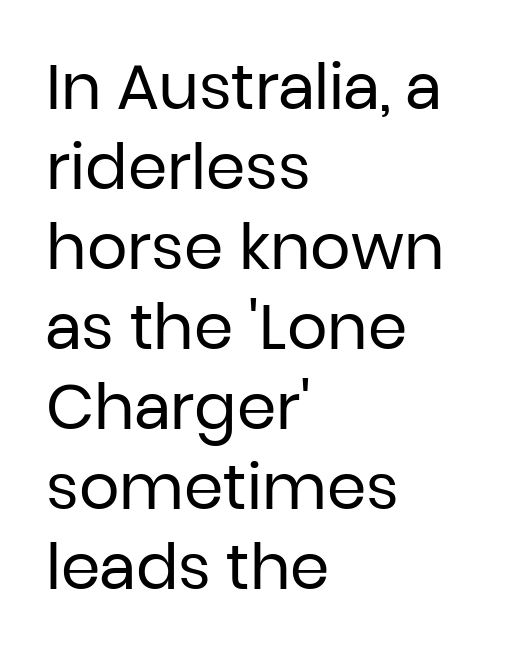
{"serif": "no", "italic": "no", "bold": "no", "weight": "regular", "width": "normal", "stroke_contrast": "low", "x_height": "medium", "monospaced": "no", "underline": "no", "align": "left", "line_spacing": "normal", "line_spacing_ratio": 1.27, "letter_spacing": "normal", "letter_spacing_em": 0.0, "glyph_px": 63}
